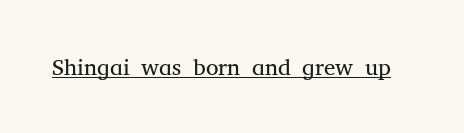
Students, observe the line beneath the letters — that is underlining. You can tell it's not italic because the verticals are truly vertical. Stems here are at most as thick as an everyday book face. Between one letter and the next there's only the usual sliver of space.
